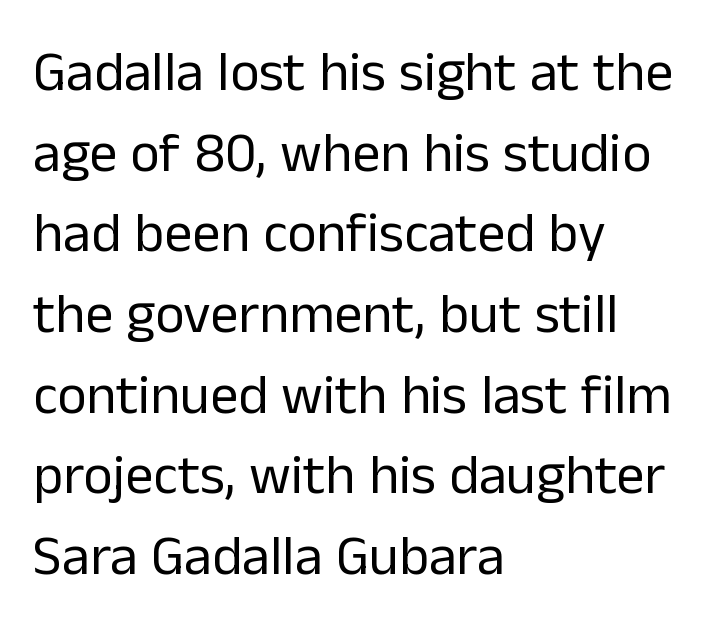
{"serif": "no", "italic": "no", "bold": "no", "weight": "regular", "width": "normal", "stroke_contrast": "low", "x_height": "medium", "monospaced": "no", "underline": "no", "align": "left", "line_spacing": "normal", "line_spacing_ratio": 1.44, "letter_spacing": "normal", "letter_spacing_em": 0.0, "glyph_px": 56}
